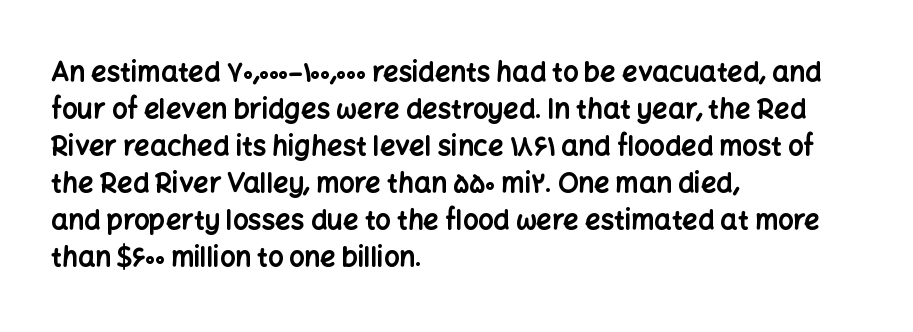
Q: Is the text bold? A: Yes.
Q: Is the text italic (slanted)? A: No, it is upright.
Q: Is the text underlined? A: No.
Q: How is the paragraph aligned? A: Left-aligned.
Q: Is the spacing between letters normal or unusually wide? A: Normal.
Q: Is the spacing between lines tight, normal or loose? A: Normal.
